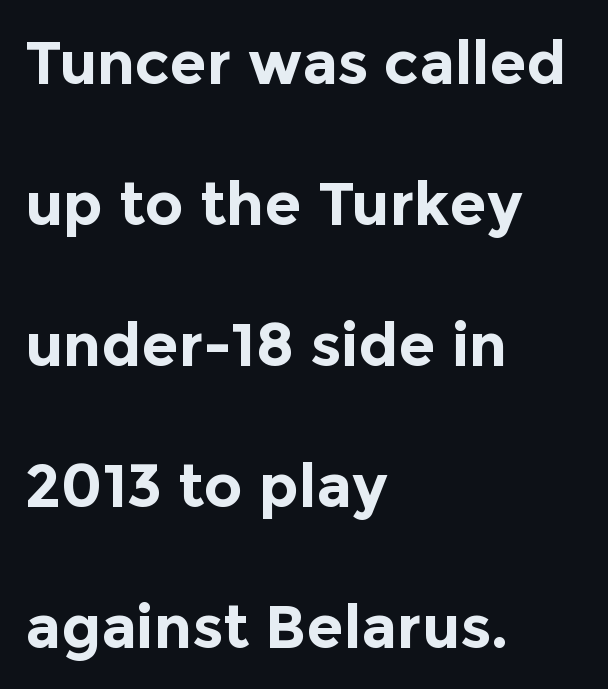
{"serif": "no", "italic": "no", "bold": "yes", "weight": "bold", "width": "normal", "x_height": "medium", "monospaced": "no", "underline": "no", "align": "left", "line_spacing": "loose", "line_spacing_ratio": 2.35, "letter_spacing": "normal", "letter_spacing_em": 0.0, "glyph_px": 60}
